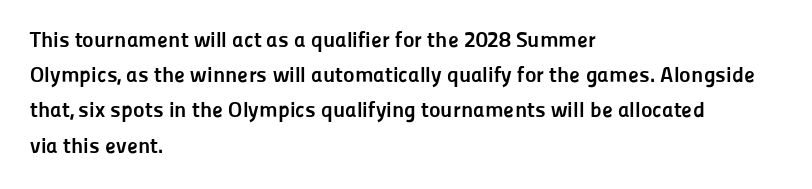
The image shows 22 px bold type, upright; set left-aligned, normal line spacing (1.6x), normal letter spacing, not underlined.
